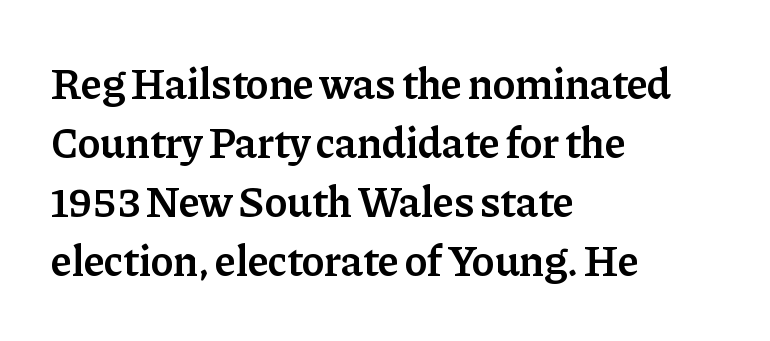
Q: Is the text bold? A: Semi-bold.
Q: Is the text italic (slanted)? A: No, it is upright.
Q: Is the typeface a serif or a sans-serif typeface? A: Serif.
Q: Is the text underlined? A: No.
Q: How is the paragraph aligned? A: Left-aligned.
Q: Is the spacing between letters normal or unusually wide? A: Normal.
Q: Is the spacing between lines tight, normal or loose? A: Normal.
Q: Width (condensed, normal, or wide)? A: Normal.
Q: Stroke contrast? A: Low.
Q: x-height? A: Medium.
Q: Monospaced? A: No.
